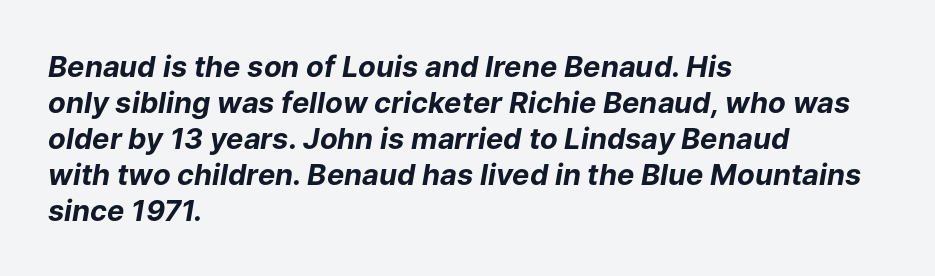
{"italic": "yes", "lean": "right", "slant_degrees": 9, "bold": "yes", "weight": "bold", "width": "normal", "stroke_contrast": "low", "x_height": "medium", "monospaced": "no", "underline": "no", "align": "left", "line_spacing_ratio": 1.24, "letter_spacing": "normal", "letter_spacing_em": 0.0, "glyph_px": 29}
